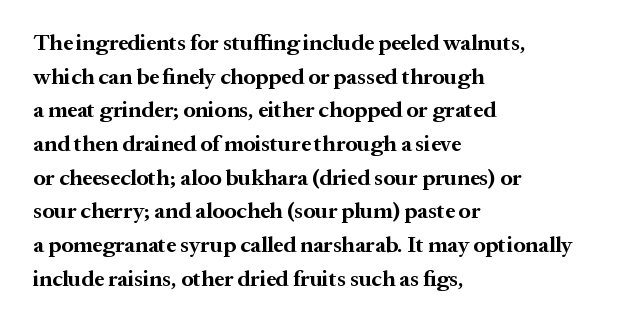
The image shows 22 px bold type, upright; set left-aligned, normal line spacing (1.53x), normal letter spacing, not underlined.
